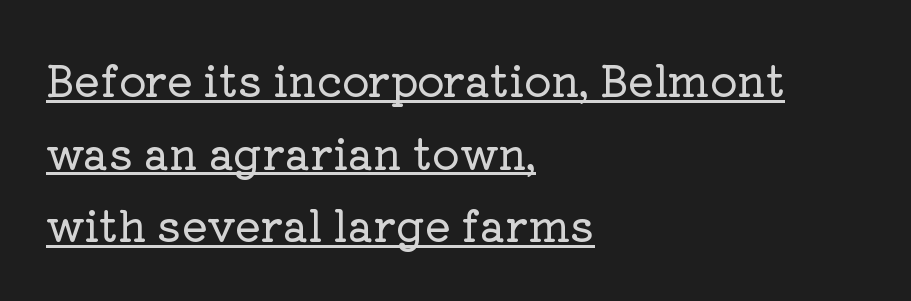
Honestly, the underline is the first thing you notice here. Style check: upright. The typeface chosen for these lines features serifs. Students, observe: this is what conventionally led text looks like. Casual observation: everything's shoved over to the left.
